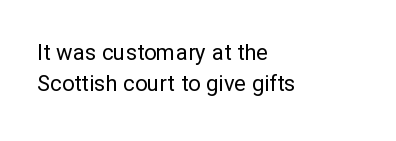
Q: Is the text bold? A: No.
Q: Is the text italic (slanted)? A: No, it is upright.
Q: Is the text underlined? A: No.
Q: How is the paragraph aligned? A: Left-aligned.
Q: Is the spacing between letters normal or unusually wide? A: Normal.
Q: Is the spacing between lines tight, normal or loose? A: Normal.
